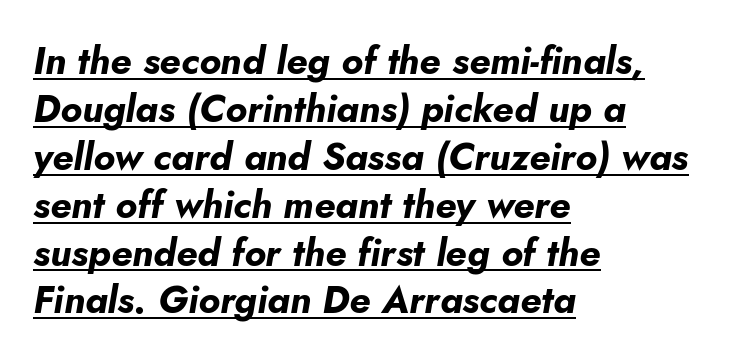
{"italic": "yes", "lean": "right", "slant_degrees": 5, "bold": "yes", "weight": "bold", "width": "normal", "stroke_contrast": "low", "x_height": "small", "monospaced": "no", "underline": "yes", "align": "left", "line_spacing": "normal", "line_spacing_ratio": 1.26, "letter_spacing": "normal", "letter_spacing_em": 0.0, "glyph_px": 38}
